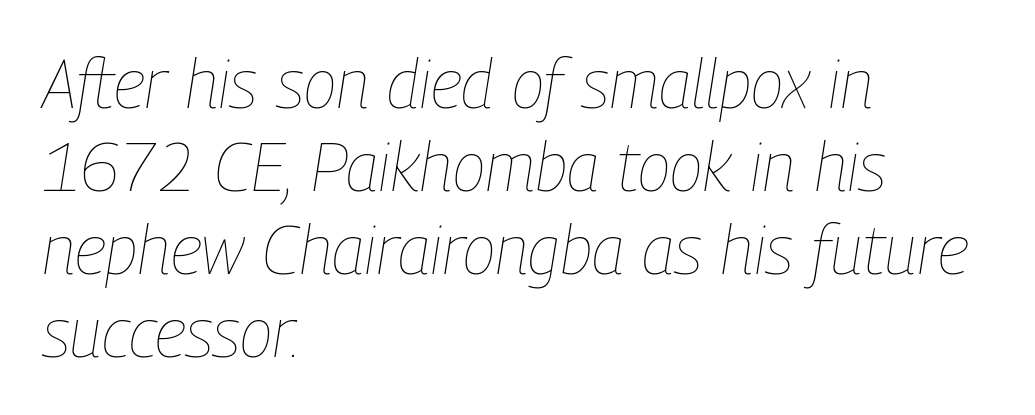
{"italic": "yes", "lean": "right", "slant_degrees": 9, "bold": "no", "weight": "thin", "width": "condensed", "stroke_contrast": "low", "x_height": "medium", "monospaced": "no", "underline": "no", "align": "left", "line_spacing_ratio": 1.22, "letter_spacing": "normal", "letter_spacing_em": 0.0, "glyph_px": 68}
